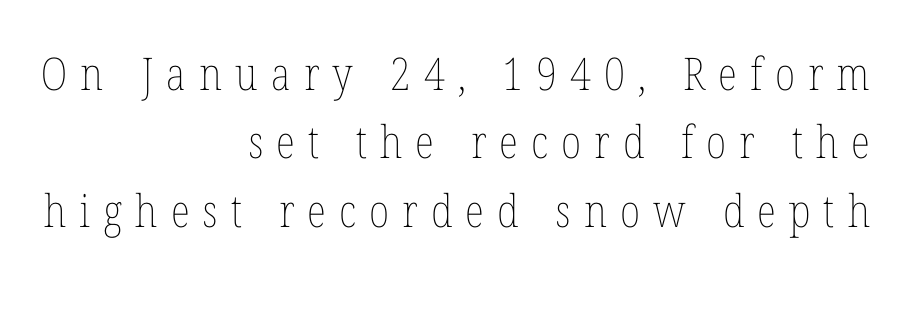
The image shows 45 px thin, condensed type, upright; set right-aligned, normal line spacing (1.52x), unusually wide letter spacing (+0.29 em), not underlined; low stroke contrast and a medium x-height.
